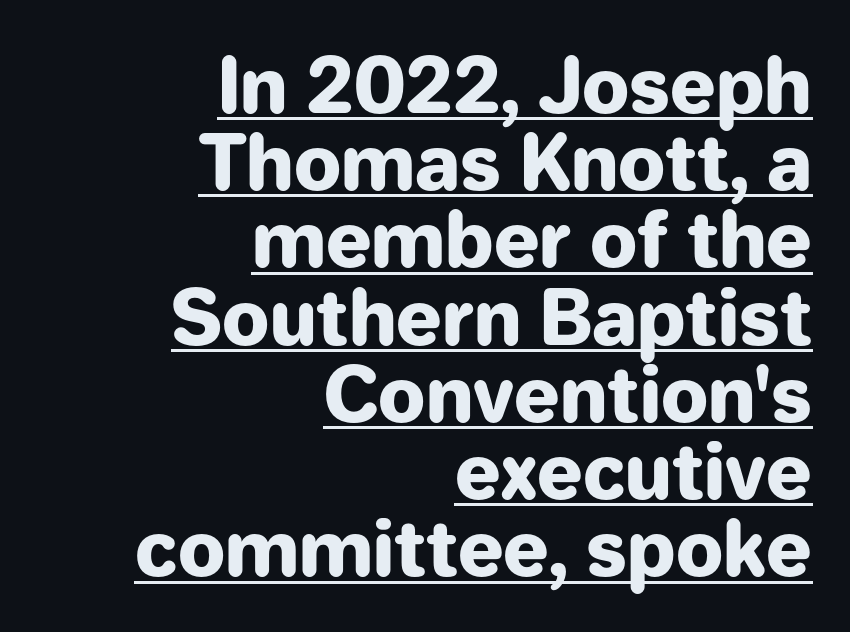
Q: Is the text bold? A: Yes.
Q: Is the text italic (slanted)? A: No, it is upright.
Q: Is the typeface a serif or a sans-serif typeface? A: Sans-serif.
Q: Is the text underlined? A: Yes.
Q: How is the paragraph aligned? A: Right-aligned.
Q: Is the spacing between letters normal or unusually wide? A: Normal.
Q: Is the spacing between lines tight, normal or loose? A: Tight.
Q: Width (condensed, normal, or wide)? A: Normal.
Q: Stroke contrast? A: Low.
Q: x-height? A: Medium.
Q: Monospaced? A: No.
